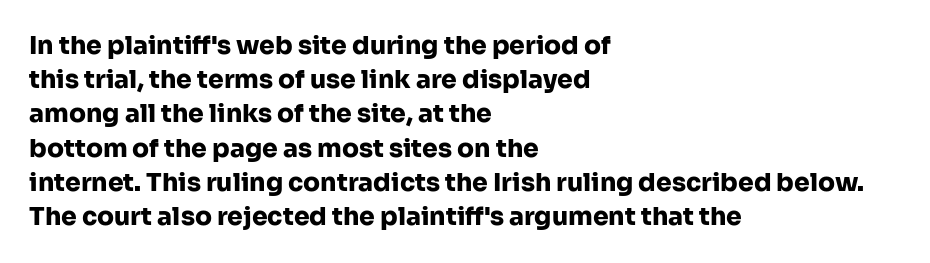
The image shows 25 px bold type, upright; set left-aligned, normal line spacing (1.37x), normal letter spacing, not underlined.
